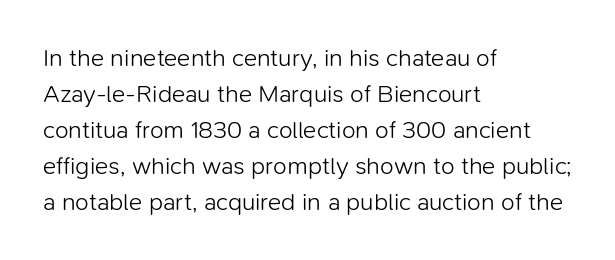
The rendering anchors every line to the left-hand side. Words appear dense and cohesive because spacing is normal. Does the leading feel generous? No, just average. A quiet, ordinary-to-light weight characterises the typeface.
